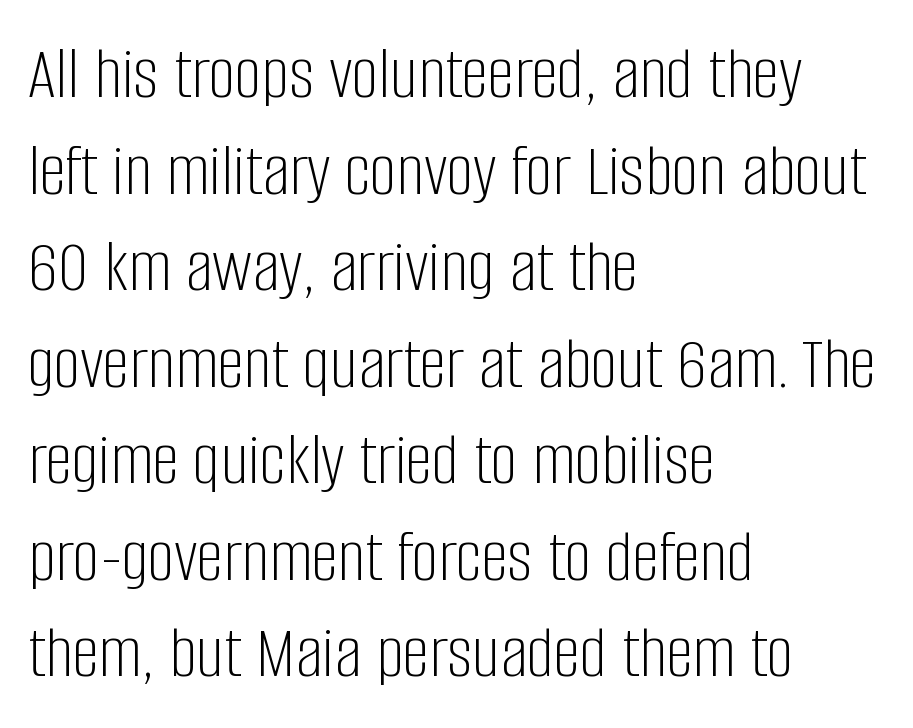
The image shows 76 px light, condensed sans-serif type, upright; set left-aligned, normal line spacing (1.27x), normal letter spacing, not underlined; low stroke contrast and a large x-height.
